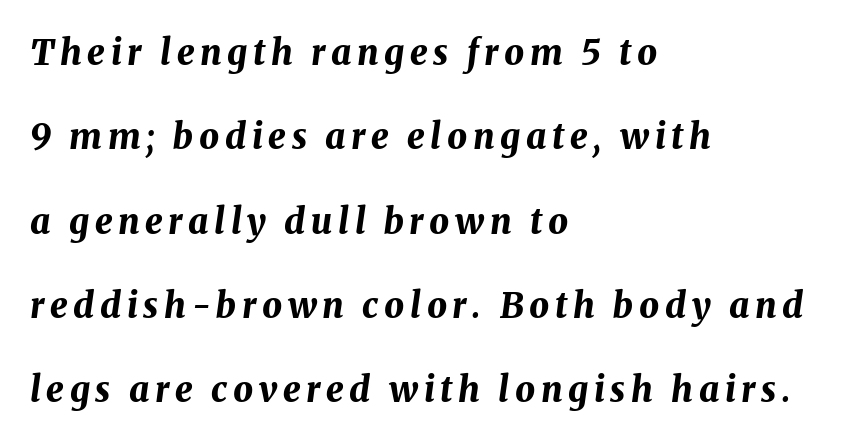
Typeset ragged right — the left edge is the straight one. As a designer I'd log this as weight 700, bold. These lines are rendered in a variable-pitch font. Widely set lines give the paragraph a tall, airy silhouette.
